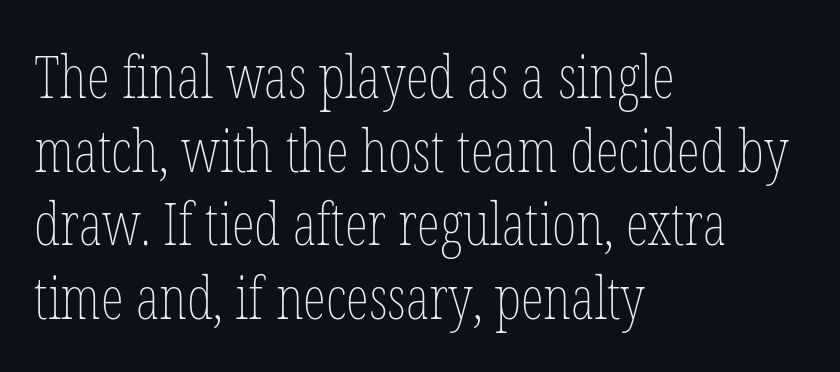
{"italic": "no", "bold": "no", "weight": "thin", "width": "condensed", "stroke_contrast": "low", "x_height": "medium", "monospaced": "no", "underline": "no", "align": "left", "line_spacing": "normal", "line_spacing_ratio": 1.25, "letter_spacing": "normal", "letter_spacing_em": 0.0, "glyph_px": 59}
